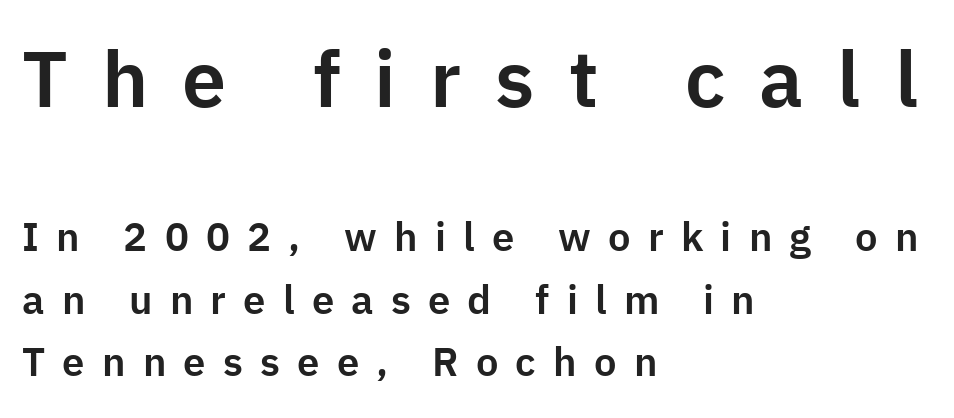
The image shows 79 px sans-serif type, upright; set left-aligned, normal line spacing (1.56x), unusually wide letter spacing (+0.43 em), not underlined; the first (top) block is 1.98x larger; low stroke contrast and a medium x-height.
